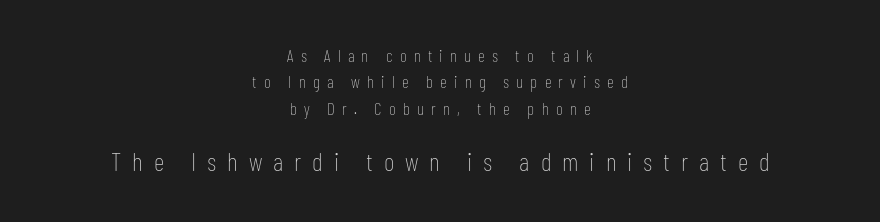
The image shows 26 px text type, upright; set centered, normal line spacing (1.55x), unusually wide letter spacing (+0.42 em), not underlined; the second (bottom) block is 1.53x larger.
